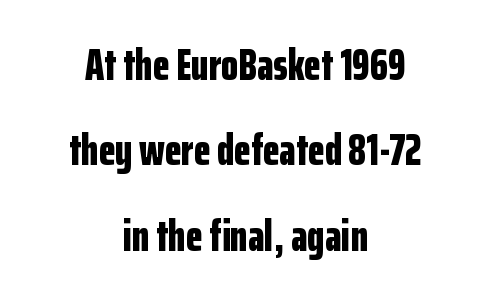
The image shows 44 px bold, condensed sans-serif type, upright; set centered, loose line spacing (1.94x), normal letter spacing, not underlined; low stroke contrast and a medium x-height.
